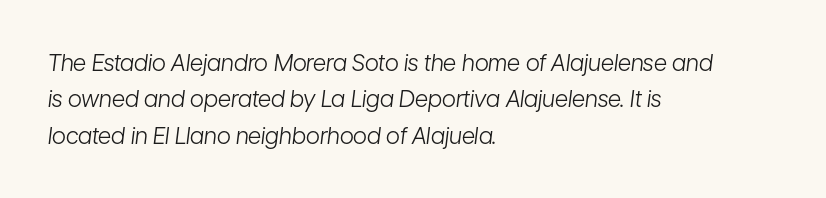
The image shows 23 px text type, italic (leaning right); set left-aligned, normal line spacing (1.58x), normal letter spacing, not underlined.
